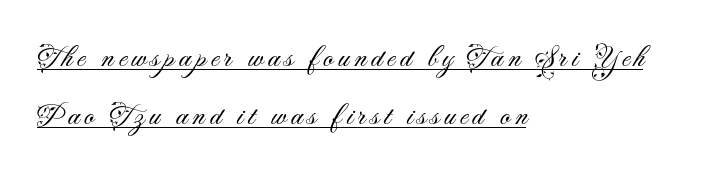
The image shows 31 px light sans-serif type; set left-aligned, line spacing 1.87x, underlined; medium stroke contrast and a small x-height.
